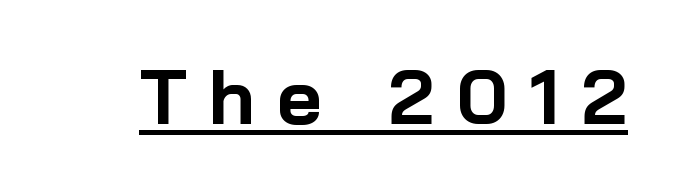
The image shows 77 px bold sans-serif type, upright; set unusually wide letter spacing (+0.29 em), underlined; low stroke contrast and a medium x-height.
